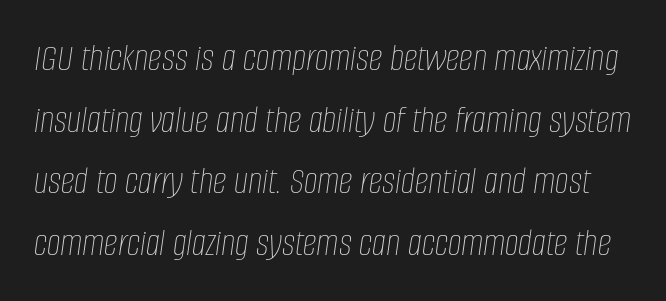
A bare baseline throughout the passage. Ink coverage per letter is moderate at most. The passage shown leans; its letterforms are oblique. Students, observe: this is what conventionally led text looks like. The rendering uses natural spacing where letterforms have individual widths.
